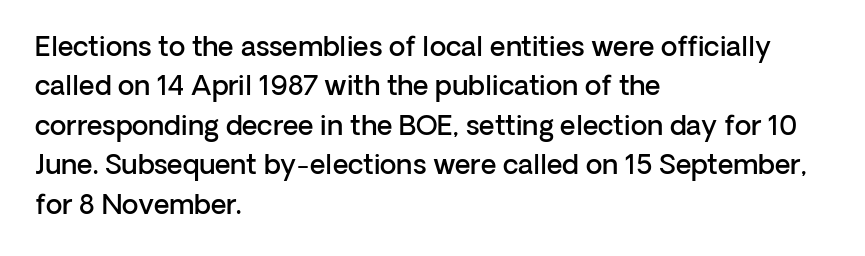
{"italic": "no", "bold": "semi", "underline": "no", "align": "left", "line_spacing": "normal", "line_spacing_ratio": 1.46, "letter_spacing": "normal", "letter_spacing_em": 0.0, "glyph_px": 27}
